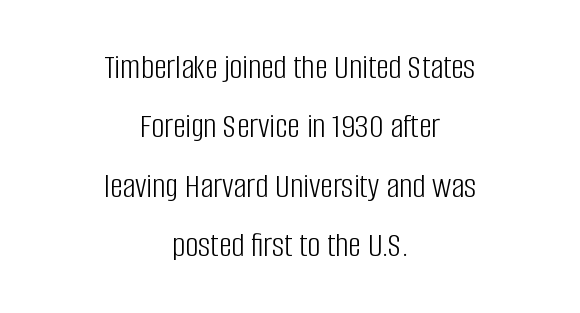
The letters stand straight up with perfectly vertical stems. Only glyphs here, with clear space below each row. Visually the block forms a symmetrical silhouette, jagged on both flanks. The typesetting does not lean heavy: it is not bold. Think of a printed novel: that variable character pitch is what you see here. The space between consecutive lines is moderate.
